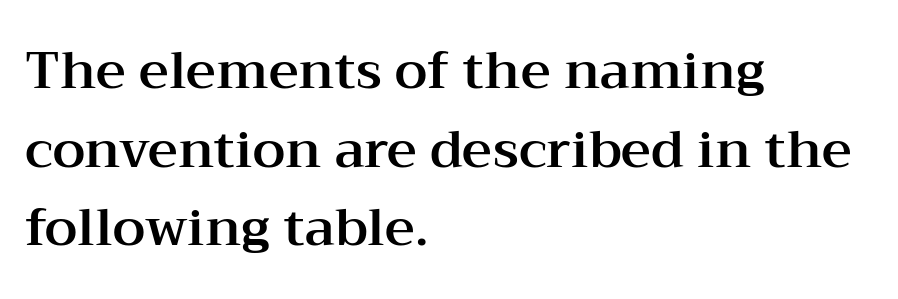
{"serif": "yes", "italic": "no", "width": "wide", "stroke_contrast": "medium", "x_height": "medium", "monospaced": "no", "underline": "no", "align": "left", "line_spacing": "normal", "line_spacing_ratio": 1.51, "letter_spacing": "normal", "letter_spacing_em": 0.0, "glyph_px": 52}
